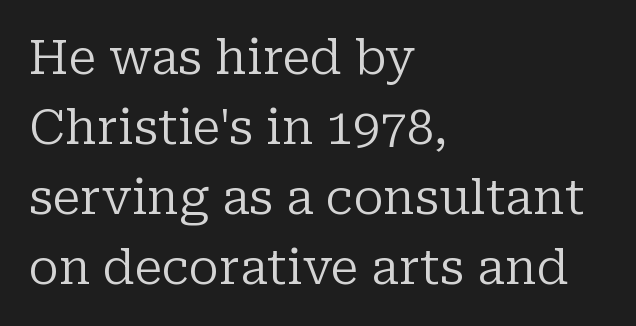
{"serif": "yes", "italic": "no", "bold": "no", "weight": "regular", "width": "normal", "stroke_contrast": "low", "x_height": "medium", "monospaced": "no", "underline": "no", "align": "left", "line_spacing": "normal", "line_spacing_ratio": 1.46, "letter_spacing": "normal", "letter_spacing_em": 0.0, "glyph_px": 48}
